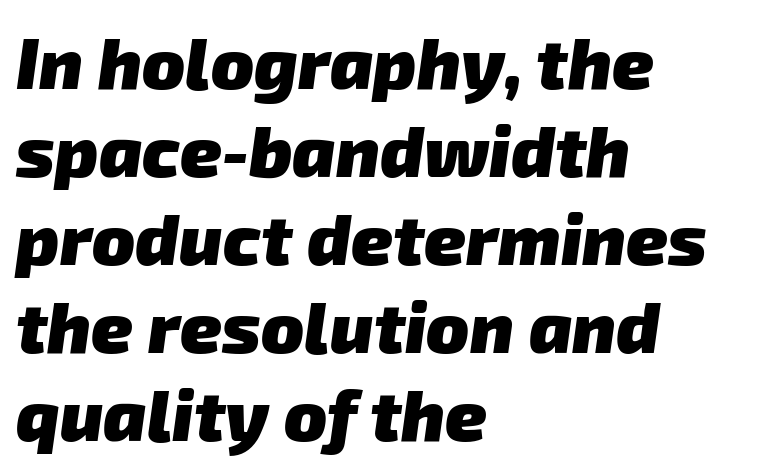
The image shows 71 px heavy sans-serif type; set left-aligned, line spacing 1.24x, normal letter spacing, not underlined; low stroke contrast and a medium x-height.
